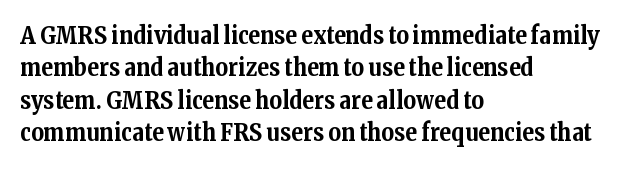
Q: Is the text bold? A: Yes.
Q: Is the text italic (slanted)? A: No, it is upright.
Q: Is the text underlined? A: No.
Q: How is the paragraph aligned? A: Left-aligned.
Q: Is the spacing between letters normal or unusually wide? A: Normal.
Q: Is the spacing between lines tight, normal or loose? A: Normal.
